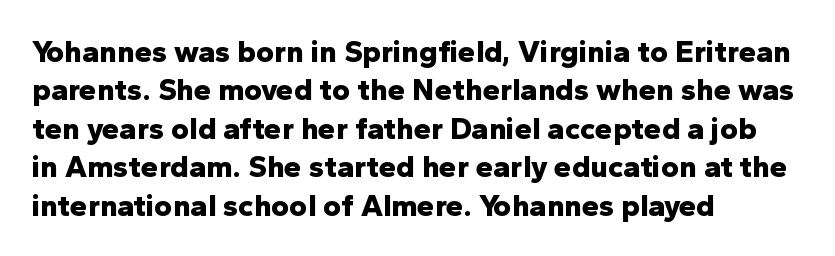
{"serif": "no", "italic": "no", "bold": "yes", "weight": "bold", "width": "normal", "stroke_contrast": "low", "x_height": "medium", "monospaced": "no", "underline": "no", "align": "left", "line_spacing_ratio": 1.24, "letter_spacing": "normal", "letter_spacing_em": 0.0, "glyph_px": 31}
